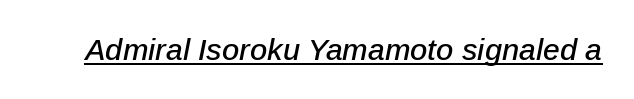
The letters advance in unequal steps, a hallmark of proportional type. You can see a thin bar hugging the bottom of the glyphs. This sample uses an oblique cut, with every glyph tilted off the vertical. Compared with typical body copy, the letter spacing here is the same.
